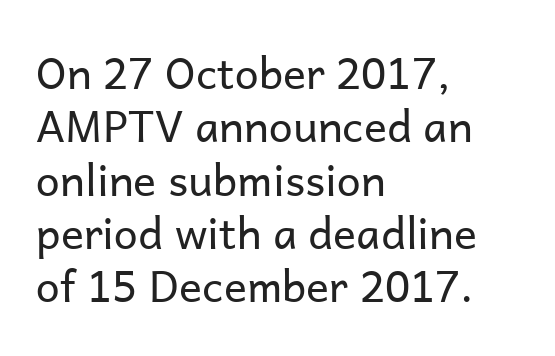
Q: Is the text bold? A: No.
Q: Is the text italic (slanted)? A: No, it is upright.
Q: Is the typeface a serif or a sans-serif typeface? A: Sans-serif.
Q: Is the text underlined? A: No.
Q: How is the paragraph aligned? A: Left-aligned.
Q: Is the spacing between letters normal or unusually wide? A: Normal.
Q: Width (condensed, normal, or wide)? A: Normal.
Q: Stroke contrast? A: Low.
Q: x-height? A: Medium.
Q: Monospaced? A: No.
